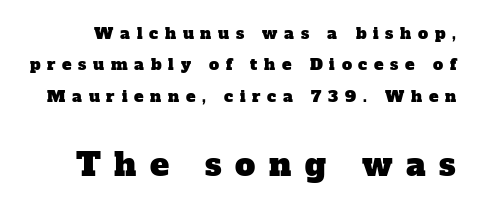
Q: Is the typeface a serif or a sans-serif typeface? A: Serif.
Q: Is the text underlined? A: No.
Q: Is the spacing between letters normal or unusually wide? A: Unusually wide.
Q: Is the spacing between lines tight, normal or loose? A: Loose.
Q: Which block of text is set in a larger size, the first (top) or the second (bottom)? A: The second (bottom) one.
Q: Width (condensed, normal, or wide)? A: Normal.
Q: Stroke contrast? A: Low.
Q: x-height? A: Medium.
Q: Monospaced? A: No.
